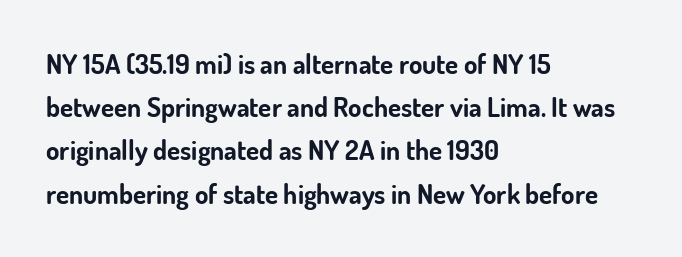
{"italic": "no", "bold": "yes", "underline": "no", "align": "left", "line_spacing": "normal", "line_spacing_ratio": 1.6, "letter_spacing": "normal", "letter_spacing_em": 0.0, "glyph_px": 27}
